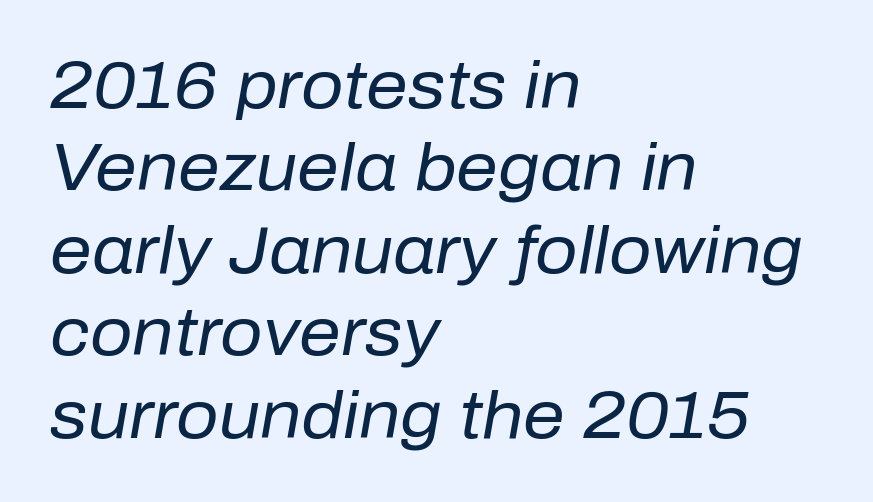
The image shows 66 px regular-weight type, italic (leaning right); set left-aligned, normal line spacing (1.25x), normal letter spacing, not underlined; low stroke contrast and a medium x-height.
